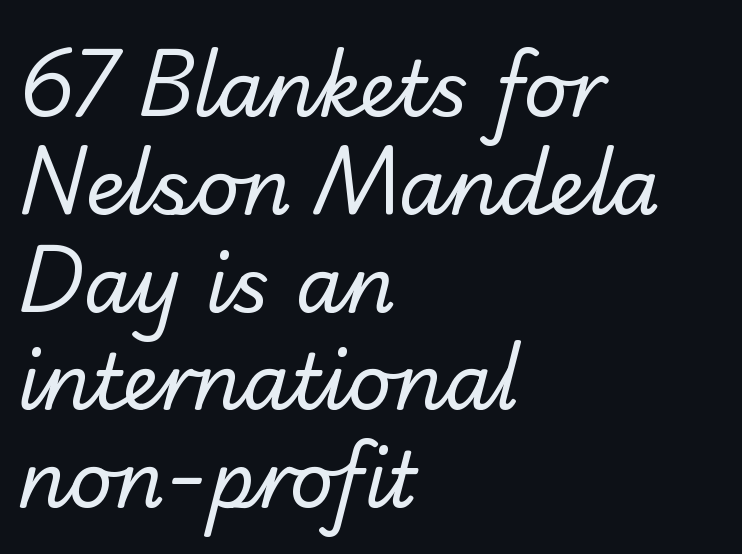
Q: Is the text bold? A: No.
Q: Is the typeface a serif or a sans-serif typeface? A: Sans-serif.
Q: Is the text underlined? A: No.
Q: How is the paragraph aligned? A: Left-aligned.
Q: Is the spacing between letters normal or unusually wide? A: Normal.
Q: Is the spacing between lines tight, normal or loose? A: Normal.
Q: Width (condensed, normal, or wide)? A: Normal.
Q: Stroke contrast? A: Low.
Q: x-height? A: Small.
Q: Monospaced? A: No.
